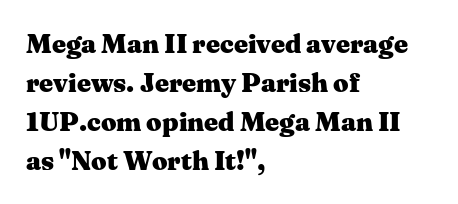
The image shows 27 px bold type, upright; set left-aligned, normal line spacing (1.45x), normal letter spacing, not underlined.
